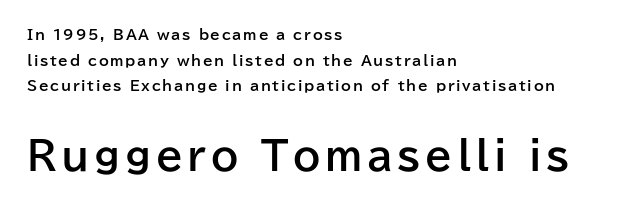
Bigger letters appear in the bottom chunk; the top chunk is reduced. The face used here has the dense, thick strokes of a bold. It's the straight-up-and-down kind of type. Caption: multi-line text, flush left, ragged right.
